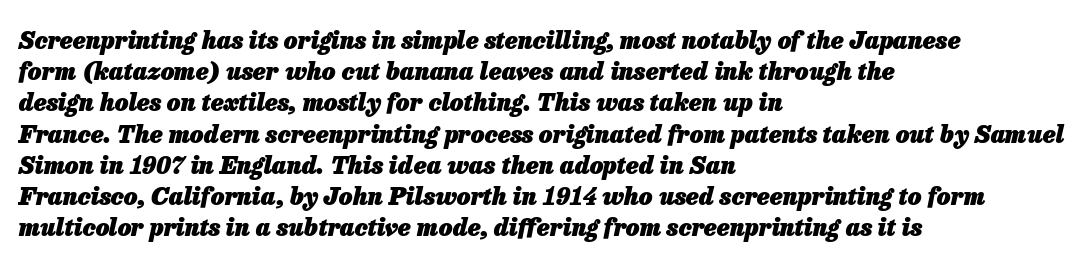
{"italic": "yes", "lean": "right", "slant_degrees": 13, "bold": "yes", "underline": "no", "align": "left", "line_spacing": "normal", "line_spacing_ratio": 1.3, "letter_spacing": "normal", "letter_spacing_em": 0.0, "glyph_px": 24}
